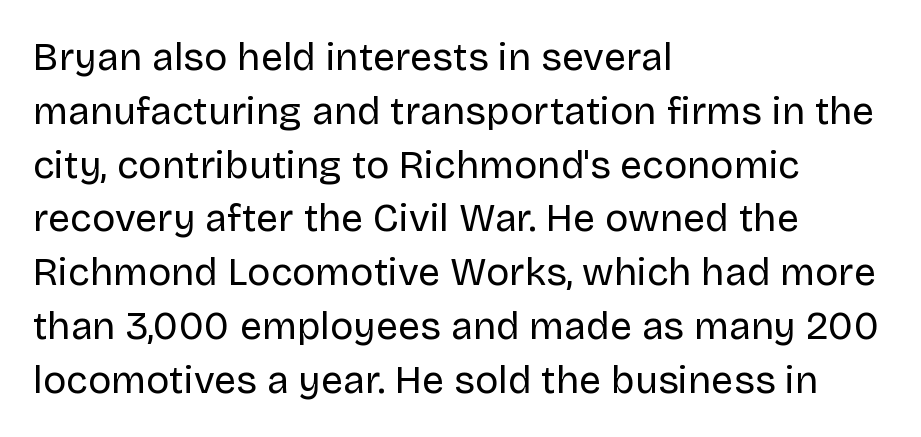
Q: Is the text bold? A: No.
Q: Is the text italic (slanted)? A: No, it is upright.
Q: Is the typeface a serif or a sans-serif typeface? A: Sans-serif.
Q: Is the text underlined? A: No.
Q: How is the paragraph aligned? A: Left-aligned.
Q: Is the spacing between letters normal or unusually wide? A: Normal.
Q: Is the spacing between lines tight, normal or loose? A: Normal.
Q: Width (condensed, normal, or wide)? A: Normal.
Q: Stroke contrast? A: Low.
Q: x-height? A: Large.
Q: Monospaced? A: No.
